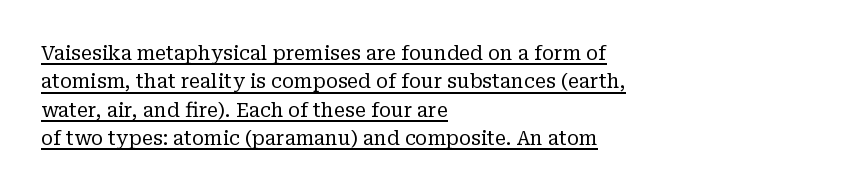
Q: Is the text bold? A: No.
Q: Is the text italic (slanted)? A: No, it is upright.
Q: Is the text underlined? A: Yes.
Q: How is the paragraph aligned? A: Left-aligned.
Q: Is the spacing between letters normal or unusually wide? A: Normal.
Q: Is the spacing between lines tight, normal or loose? A: Normal.
